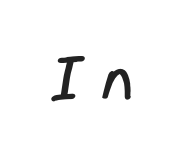
{"serif": "no", "width": "condensed", "stroke_contrast": "low", "x_height": "medium", "underline": "no", "letter_spacing": "wide", "letter_spacing_em": 0.29, "glyph_px": 66}
